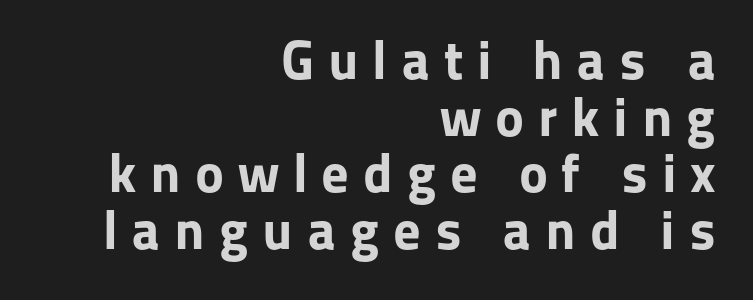
Q: Is the text bold? A: Yes.
Q: Is the text italic (slanted)? A: No, it is upright.
Q: Is the typeface a serif or a sans-serif typeface? A: Sans-serif.
Q: Is the text underlined? A: No.
Q: How is the paragraph aligned? A: Right-aligned.
Q: Is the spacing between letters normal or unusually wide? A: Unusually wide.
Q: Is the spacing between lines tight, normal or loose? A: Tight.
Q: Width (condensed, normal, or wide)? A: Normal.
Q: Stroke contrast? A: Low.
Q: x-height? A: Medium.
Q: Monospaced? A: No.
